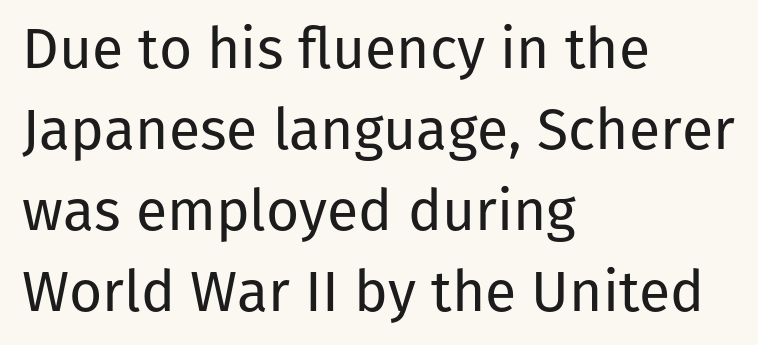
Q: Is the text bold? A: No.
Q: Is the text italic (slanted)? A: No, it is upright.
Q: Is the typeface a serif or a sans-serif typeface? A: Sans-serif.
Q: Is the text underlined? A: No.
Q: How is the paragraph aligned? A: Left-aligned.
Q: Is the spacing between letters normal or unusually wide? A: Normal.
Q: Is the spacing between lines tight, normal or loose? A: Normal.
Q: Width (condensed, normal, or wide)? A: Normal.
Q: Stroke contrast? A: Low.
Q: x-height? A: Medium.
Q: Monospaced? A: No.
